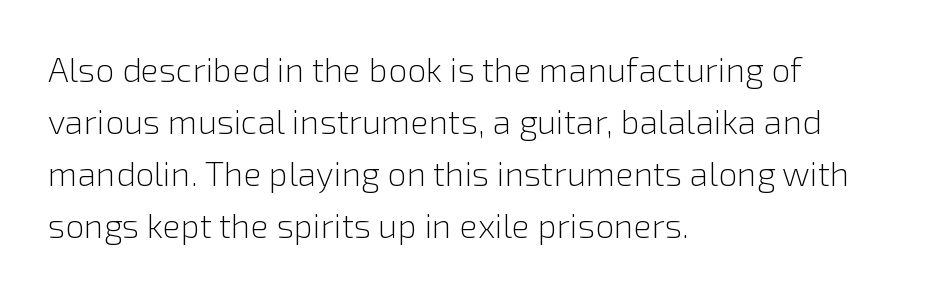
{"serif": "no", "italic": "no", "bold": "no", "weight": "light", "width": "normal", "x_height": "medium", "monospaced": "no", "underline": "no", "align": "left", "line_spacing": "normal", "line_spacing_ratio": 1.53, "letter_spacing": "normal", "letter_spacing_em": 0.0, "glyph_px": 34}
